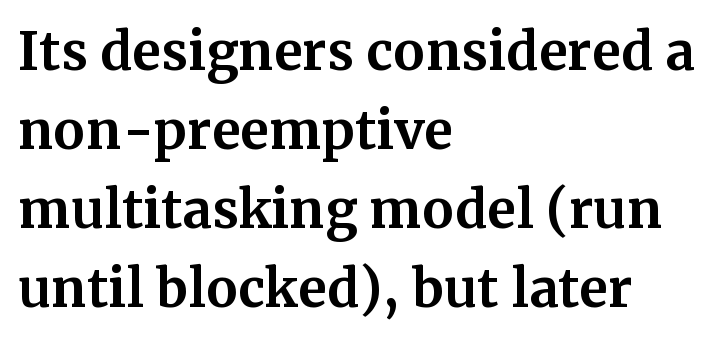
I'd describe the lettering as bold — thick and assertive. Font category for this specimen: serif. Varying glyph widths throughout — classic text-font behaviour. Honestly, there is no underline to notice here at all.
